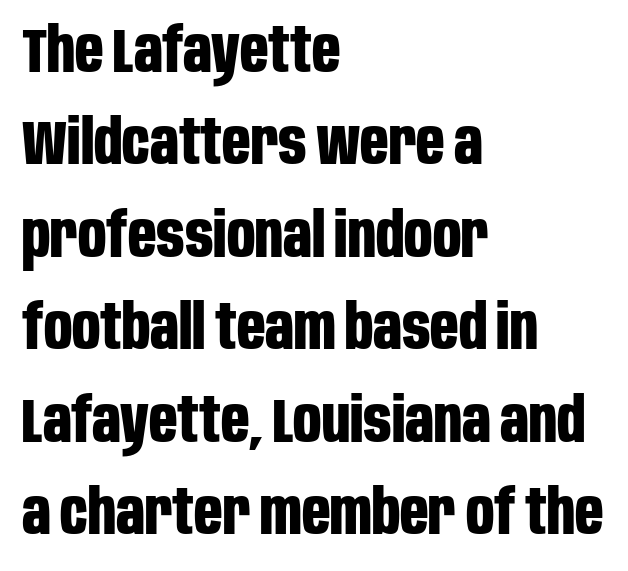
The image shows 62 px bold, condensed sans-serif type, upright; set left-aligned, normal line spacing (1.49x), normal letter spacing, not underlined; low stroke contrast and a large x-height.
